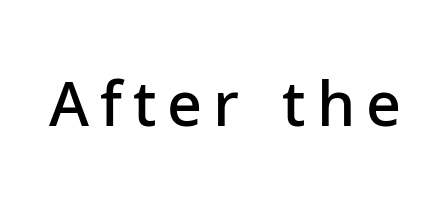
Nope, not italic — everything's standing straight. Decoration check: the copy has no underline. Here the designer chose a conventional face with non-uniform glyph widths. The typeface chosen for these lines omits serifs. This is the in-between weight designers call semibold or demi.
